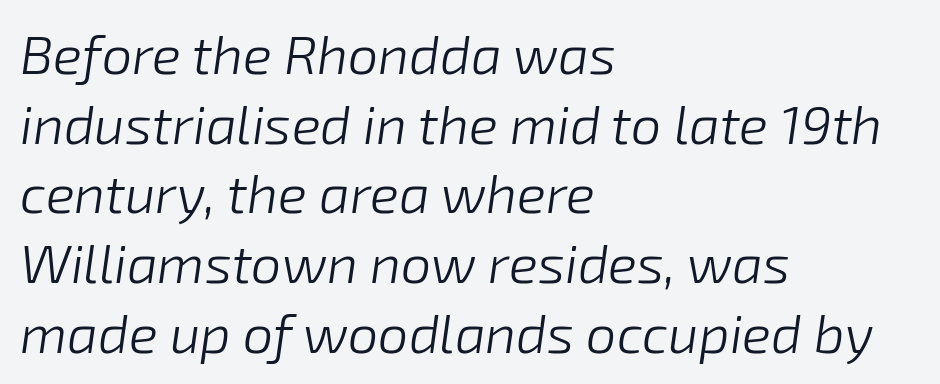
Q: Is the text bold? A: No.
Q: Is the text italic (slanted)? A: Yes, it leans right by about 8 degrees.
Q: Is the text underlined? A: No.
Q: How is the paragraph aligned? A: Left-aligned.
Q: Is the spacing between letters normal or unusually wide? A: Normal.
Q: Is the spacing between lines tight, normal or loose? A: Normal.
Q: Width (condensed, normal, or wide)? A: Normal.
Q: Stroke contrast? A: Low.
Q: x-height? A: Medium.
Q: Monospaced? A: No.
